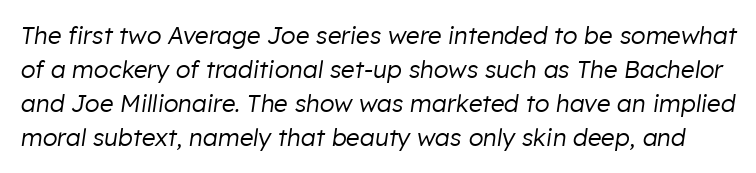
Q: Is the text bold? A: No.
Q: Is the text italic (slanted)? A: Yes, it leans right by about 8 degrees.
Q: Is the text underlined? A: No.
Q: Is the spacing between letters normal or unusually wide? A: Normal.
Q: Is the spacing between lines tight, normal or loose? A: Normal.
